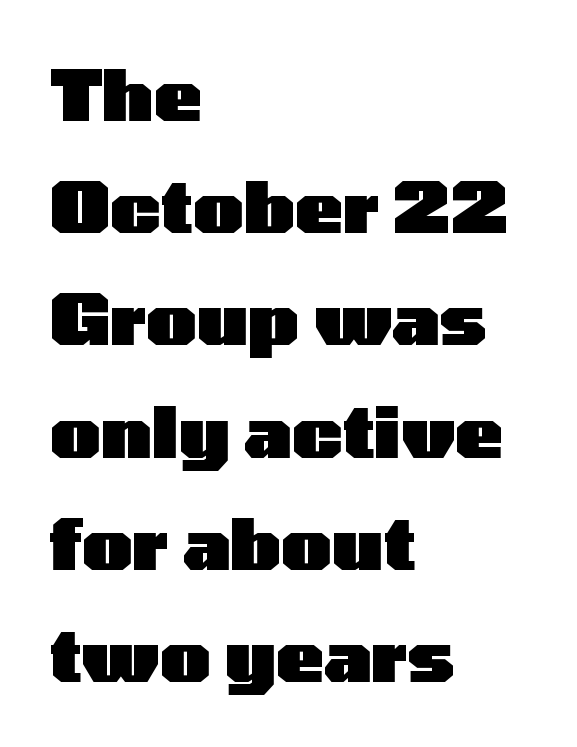
Q: Is the text bold? A: Yes.
Q: Is the text italic (slanted)? A: No, it is upright.
Q: Is the typeface a serif or a sans-serif typeface? A: Sans-serif.
Q: Is the text underlined? A: No.
Q: How is the paragraph aligned? A: Left-aligned.
Q: Is the spacing between letters normal or unusually wide? A: Normal.
Q: Is the spacing between lines tight, normal or loose? A: Normal.
Q: Width (condensed, normal, or wide)? A: Wide.
Q: Stroke contrast? A: Low.
Q: x-height? A: Medium.
Q: Monospaced? A: No.
